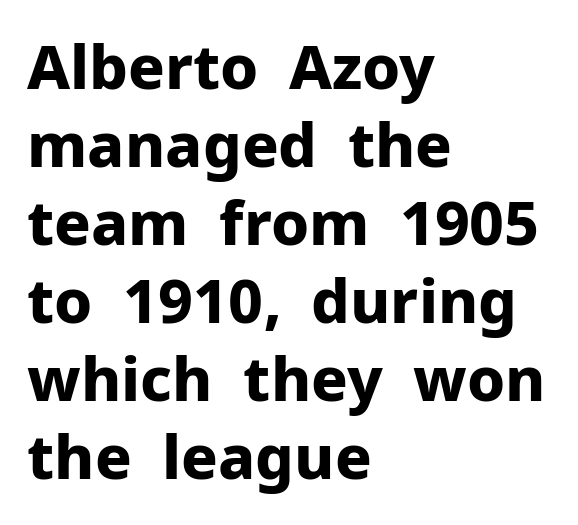
Q: Is the text bold? A: Yes.
Q: Is the text italic (slanted)? A: No, it is upright.
Q: Is the typeface a serif or a sans-serif typeface? A: Sans-serif.
Q: Is the text underlined? A: No.
Q: How is the paragraph aligned? A: Left-aligned.
Q: Is the spacing between letters normal or unusually wide? A: Normal.
Q: Is the spacing between lines tight, normal or loose? A: Normal.
Q: Width (condensed, normal, or wide)? A: Normal.
Q: Stroke contrast? A: Low.
Q: x-height? A: Medium.
Q: Monospaced? A: No.
